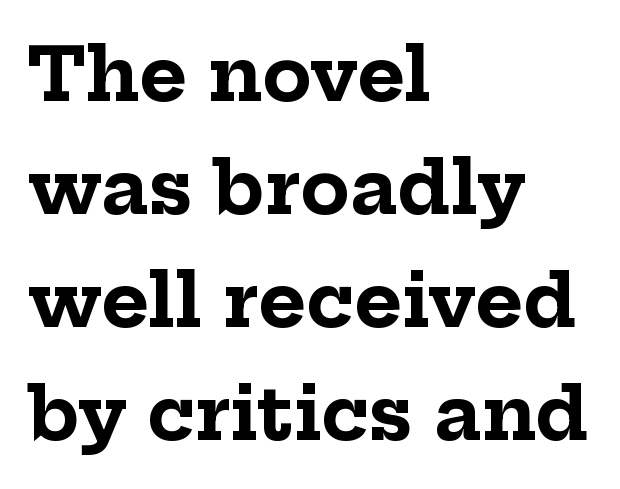
{"serif": "yes", "italic": "no", "bold": "yes", "weight": "bold", "width": "normal", "stroke_contrast": "low", "x_height": "medium", "monospaced": "no", "underline": "no", "align": "left", "line_spacing": "normal", "line_spacing_ratio": 1.55, "letter_spacing": "normal", "letter_spacing_em": 0.0, "glyph_px": 73}
